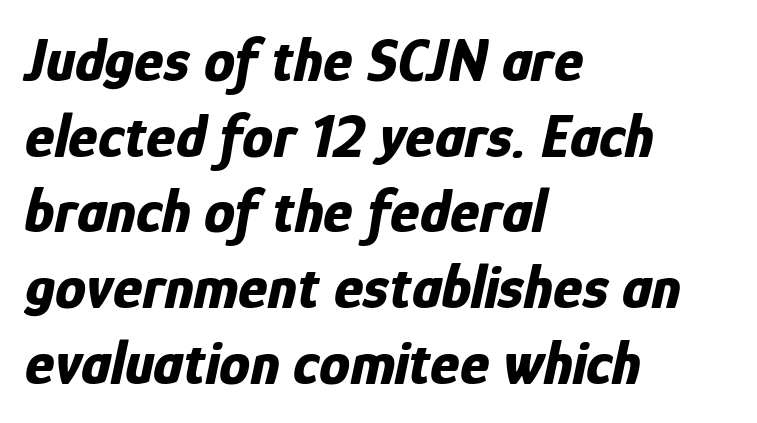
If you drew a line through each stem, it would be angled. Layout note: lines flush left. The letters advance in unequal steps, a hallmark of proportional type. Spacing between characters is what you'd get straight out of the box. You'd pick this weight for a headline — it's a proper bold.
